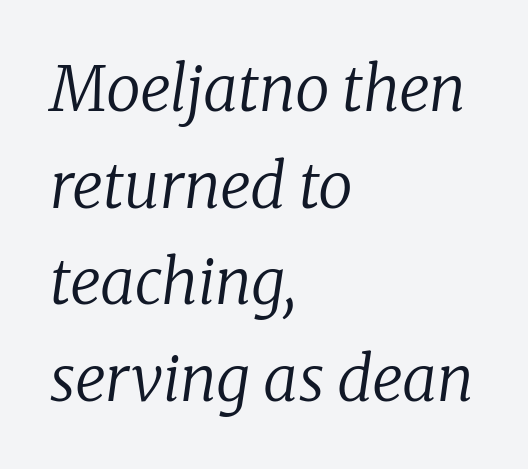
The image shows 62 px regular-weight serif type, italic (leaning right); set left-aligned, normal line spacing (1.56x), normal letter spacing, not underlined; low stroke contrast and a medium x-height.
